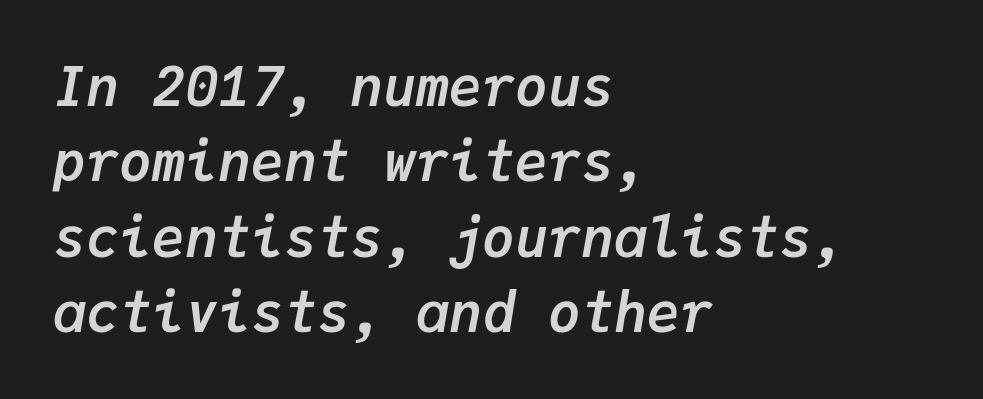
The image shows 55 px semibold type, italic (leaning right), monospaced; set left-aligned, normal line spacing (1.37x), normal letter spacing, not underlined; low stroke contrast and a medium x-height.
